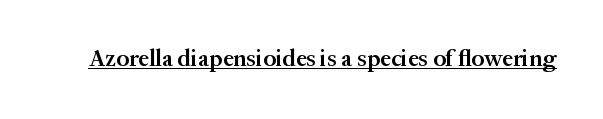
Q: Is the text bold? A: Semi-bold.
Q: Is the text italic (slanted)? A: No, it is upright.
Q: Is the text underlined? A: Yes.
Q: Is the spacing between letters normal or unusually wide? A: Normal.
